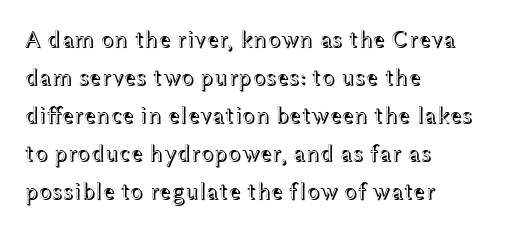
Q: Is the text italic (slanted)? A: No, it is upright.
Q: Is the text underlined? A: No.
Q: How is the paragraph aligned? A: Left-aligned.
Q: Is the spacing between letters normal or unusually wide? A: Normal.
Q: Is the spacing between lines tight, normal or loose? A: Normal.
